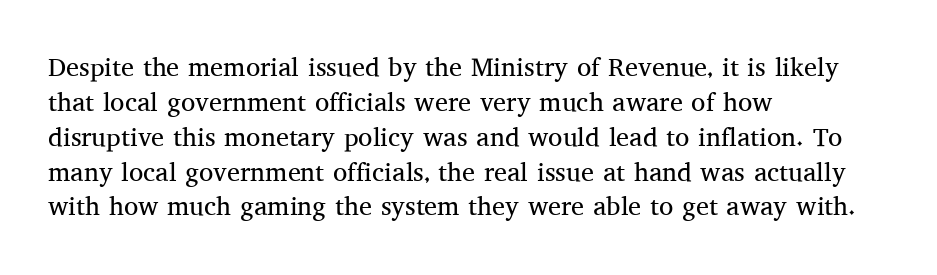
Q: Is the text bold? A: No.
Q: Is the text italic (slanted)? A: No, it is upright.
Q: Is the text underlined? A: No.
Q: How is the paragraph aligned? A: Left-aligned.
Q: Is the spacing between letters normal or unusually wide? A: Normal.
Q: Is the spacing between lines tight, normal or loose? A: Normal.
